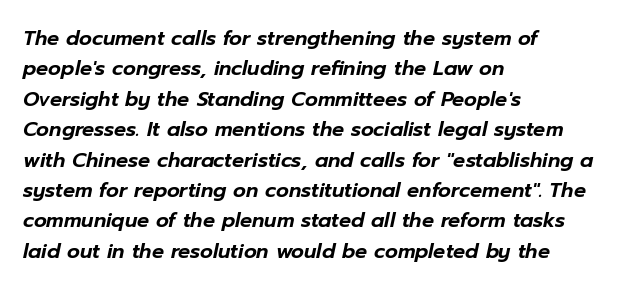
The image shows 20 px text type, italic (leaning right); set left-aligned, normal line spacing (1.52x), normal letter spacing, not underlined.
